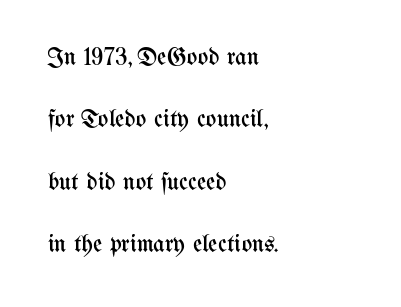
{"italic": "no", "bold": "no", "underline": "no", "align": "left", "line_spacing": "loose", "line_spacing_ratio": 2.5, "letter_spacing": "normal", "letter_spacing_em": 0.0, "glyph_px": 25}
